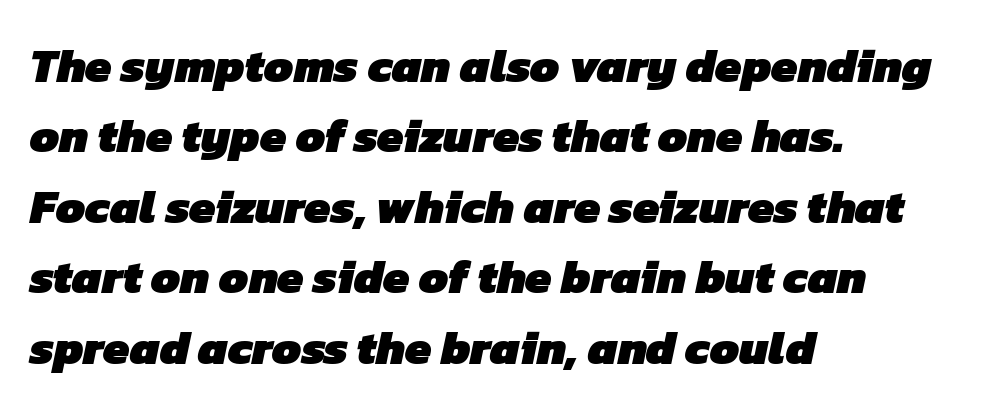
The letterforms sit shoulder to shoulder at normal distance. A student would call this left alignment; a typographer would say flush left, rag right. Note the varied advance widths — an 'i' is clearly narrower than an 'm'. What weight is shown? A full bold with thick strokes. This block has exactly the height ordinary leading produces. Are there feet on the stems? There aren't — it's a sans.
